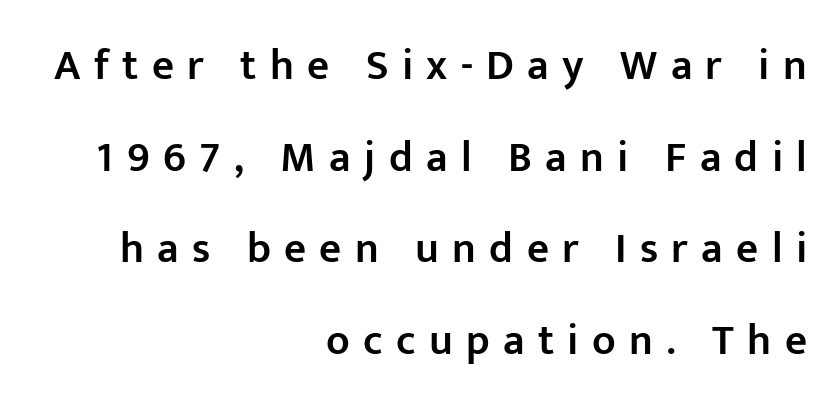
The paragraph shown leans on its right margin. Typographically, this falls in the sans-serif category. A great deal of white space separates one row of letters from the next. These lines carry some extra weight — a demibold, not a full bold.
